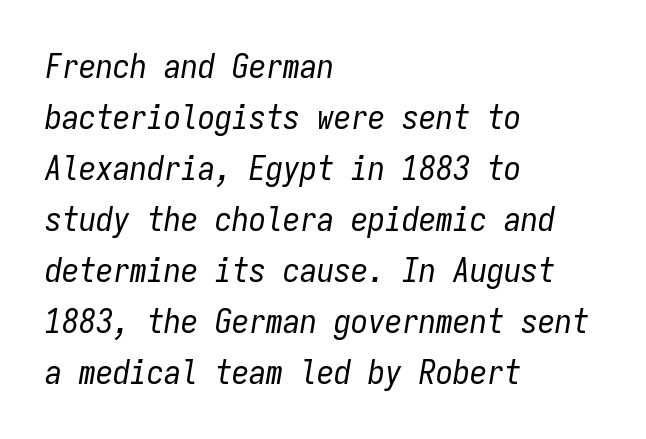
Q: Is the text bold? A: No.
Q: Is the text italic (slanted)? A: Yes, it leans right by about 9 degrees.
Q: Is the text underlined? A: No.
Q: How is the paragraph aligned? A: Left-aligned.
Q: Is the spacing between letters normal or unusually wide? A: Normal.
Q: Is the spacing between lines tight, normal or loose? A: Normal.
Q: Width (condensed, normal, or wide)? A: Condensed.
Q: Stroke contrast? A: Low.
Q: x-height? A: Medium.
Q: Monospaced? A: Yes.
